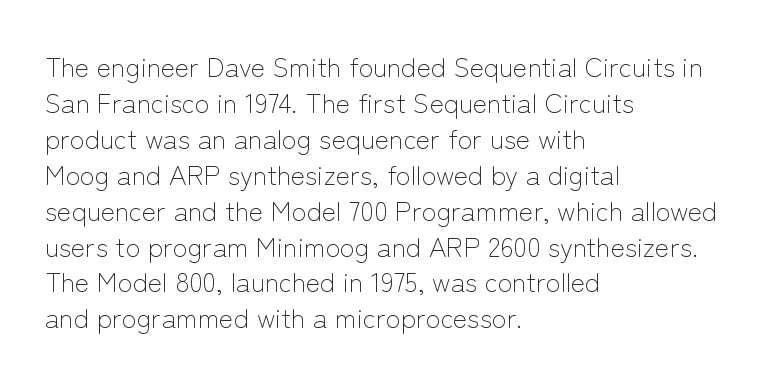
A clean baseline with only descenders dipping below it. The letters stand upright; this is a roman face. The letterforms sit shoulder to shoulder at normal distance. The compositor pushed each line to the left boundary.
